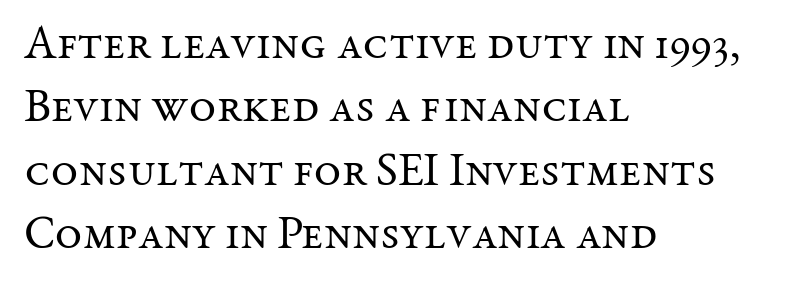
{"serif": "yes", "italic": "no", "bold": "no", "weight": "regular", "width": "normal", "stroke_contrast": "medium", "x_height": "medium", "monospaced": "no", "underline": "no", "align": "left", "line_spacing": "normal", "line_spacing_ratio": 1.35, "letter_spacing": "normal", "letter_spacing_em": 0.0, "glyph_px": 47}
